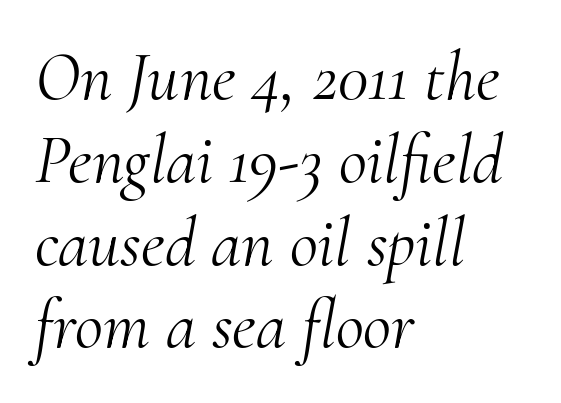
The image shows 69 px light serif type, italic (leaning right); set left-aligned, line spacing 1.2x, normal letter spacing, not underlined; medium stroke contrast and a small x-height.
